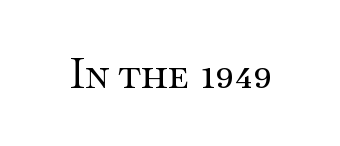
{"serif": "yes", "italic": "no", "bold": "no", "weight": "regular", "width": "wide", "stroke_contrast": "medium", "x_height": "small", "monospaced": "no", "underline": "no", "letter_spacing": "normal", "letter_spacing_em": 0.0, "glyph_px": 43}
